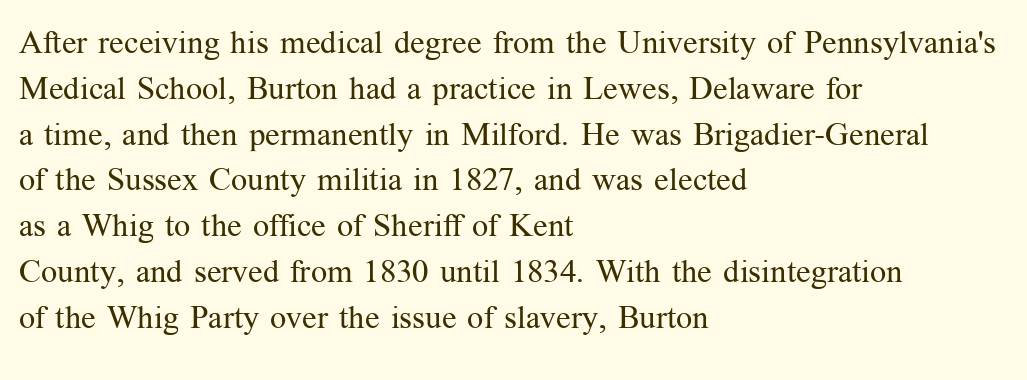
The glyphs are unaccompanied by any horizontal stroke below them. Casual observation: everything's shoved over to the left. Tall strokes in this sample are plumb rather than angled. The weight would be labelled regular, book, light, or lighter still. Looks like regular typesetting: each glyph gets only the width it needs.
